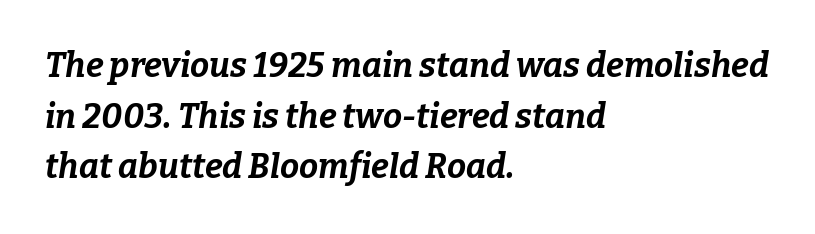
Q: Is the text bold? A: Yes.
Q: Is the text italic (slanted)? A: Yes, it leans right by about 9 degrees.
Q: Is the text underlined? A: No.
Q: How is the paragraph aligned? A: Left-aligned.
Q: Is the spacing between letters normal or unusually wide? A: Normal.
Q: Is the spacing between lines tight, normal or loose? A: Normal.
Q: Width (condensed, normal, or wide)? A: Normal.
Q: Stroke contrast? A: Low.
Q: x-height? A: Medium.
Q: Monospaced? A: No.
